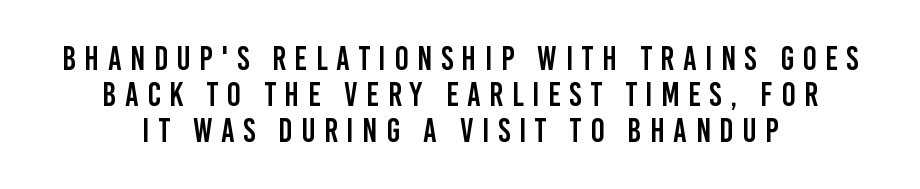
Q: Is the text italic (slanted)? A: No, it is upright.
Q: Is the typeface a serif or a sans-serif typeface? A: Sans-serif.
Q: Is the text underlined? A: No.
Q: How is the paragraph aligned? A: Centered.
Q: Is the spacing between letters normal or unusually wide? A: Unusually wide.
Q: Is the spacing between lines tight, normal or loose? A: Tight.
Q: Width (condensed, normal, or wide)? A: Condensed.
Q: Stroke contrast? A: Low.
Q: x-height? A: Large.
Q: Monospaced? A: No.
